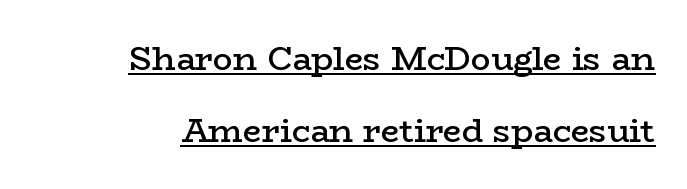
The image shows 33 px semibold, wide serif type, upright; set right-aligned, loose line spacing (2.19x), normal letter spacing, underlined; low stroke contrast and a medium x-height.
